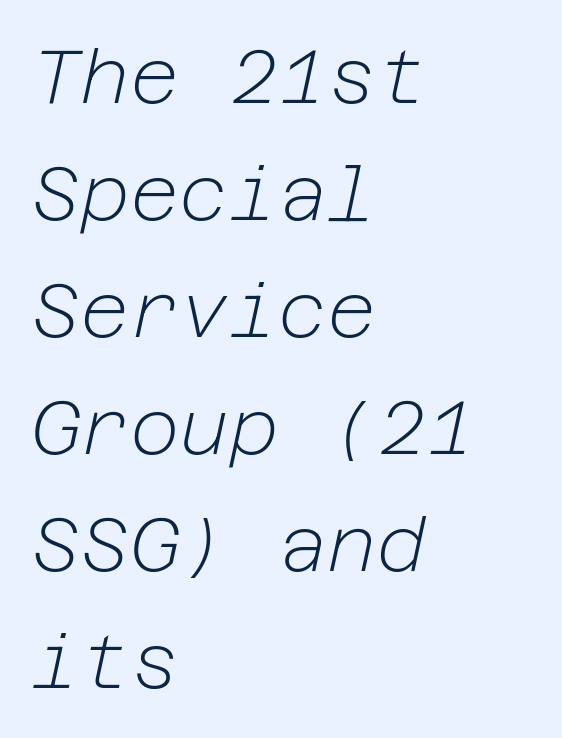
Q: Is the text bold? A: No.
Q: Is the text italic (slanted)? A: Yes, it leans right by about 12 degrees.
Q: Is the text underlined? A: No.
Q: How is the paragraph aligned? A: Left-aligned.
Q: Is the spacing between letters normal or unusually wide? A: Normal.
Q: Is the spacing between lines tight, normal or loose? A: Normal.
Q: Width (condensed, normal, or wide)? A: Normal.
Q: Stroke contrast? A: Low.
Q: x-height? A: Medium.
